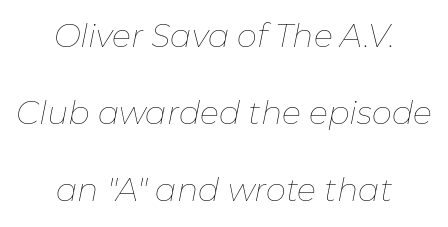
The image shows 32 px thin type, italic (leaning right); set centered, loose line spacing (2.41x), normal letter spacing, not underlined; low stroke contrast and a medium x-height.
